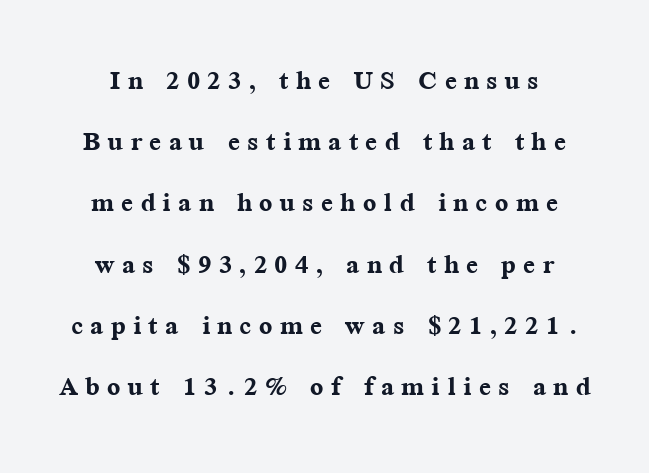
The image shows 35 px semibold serif type, upright; set centered, line spacing 1.75x, unusually wide letter spacing (+0.21 em), not underlined; medium stroke contrast and a medium x-height.
